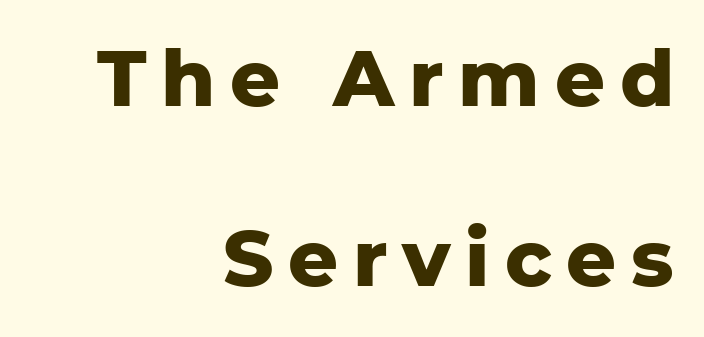
The typeface chosen for these lines omits serifs. These lines are set flush right with a ragged left edge. Nope, not italic — everything's standing straight. Airy leading.
